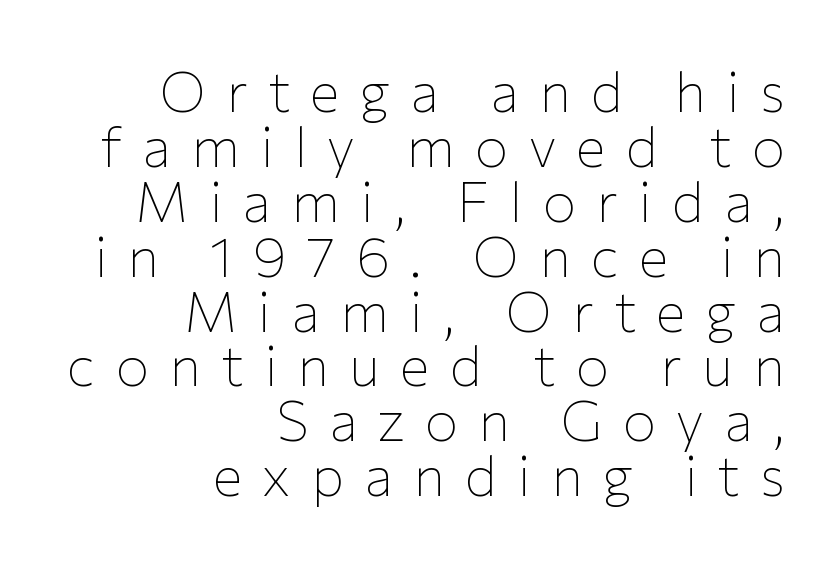
The compositor pushed each line to the right boundary. Nothing sits at the stroke ends, so this counts as sans-serif. A clean baseline with only descenders dipping below it. The face used here is proportionally spaced, like ordinary book or web type. Baseline-to-baseline distance is barely more than the letter height. This sample uses expanded letter spacing, leaving extra air between glyphs.
